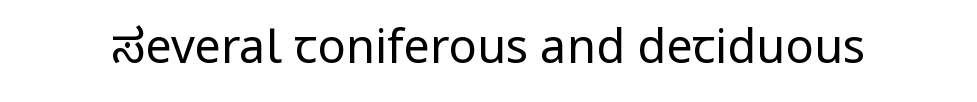
Q: Is the text bold? A: No.
Q: Is the text italic (slanted)? A: No, it is upright.
Q: Is the typeface a serif or a sans-serif typeface? A: Sans-serif.
Q: Is the text underlined? A: No.
Q: Is the spacing between letters normal or unusually wide? A: Normal.
Q: Width (condensed, normal, or wide)? A: Normal.
Q: Stroke contrast? A: Low.
Q: x-height? A: Medium.
Q: Monospaced? A: No.
